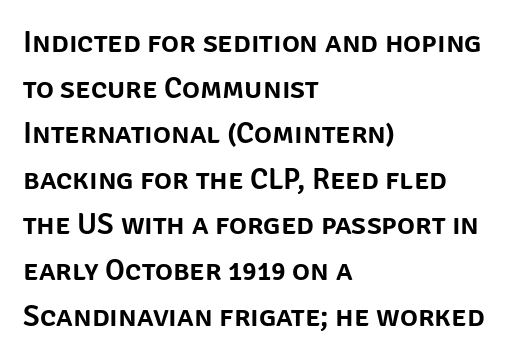
Do the characters align in a grid? No, the font is proportional. The passage shown is typeset with a sans-serif family. Quick note: not italic, upright. Short note: letters normally spaced.
